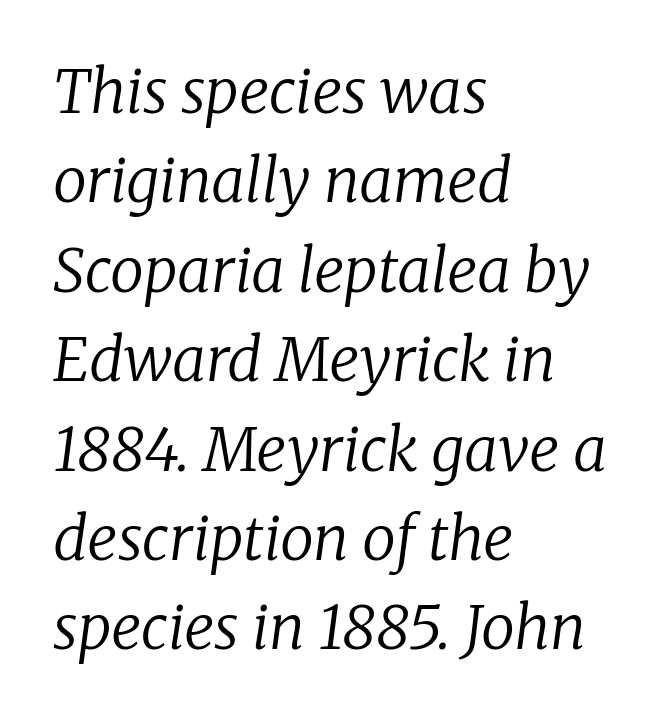
Q: Is the text bold? A: No.
Q: Is the text italic (slanted)? A: Yes, it leans right by about 8 degrees.
Q: Is the typeface a serif or a sans-serif typeface? A: Serif.
Q: Is the text underlined? A: No.
Q: How is the paragraph aligned? A: Left-aligned.
Q: Is the spacing between letters normal or unusually wide? A: Normal.
Q: Is the spacing between lines tight, normal or loose? A: Normal.
Q: Width (condensed, normal, or wide)? A: Normal.
Q: Stroke contrast? A: Low.
Q: x-height? A: Medium.
Q: Monospaced? A: No.
